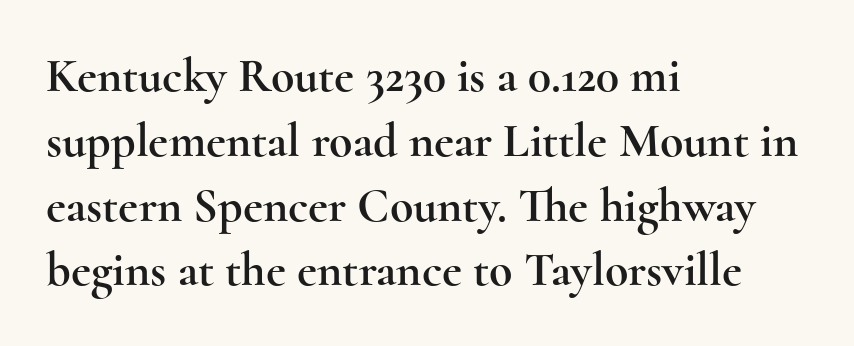
The image shows 48 px wide serif type, upright; set left-aligned, normal line spacing (1.35x), normal letter spacing, not underlined; a small x-height.
